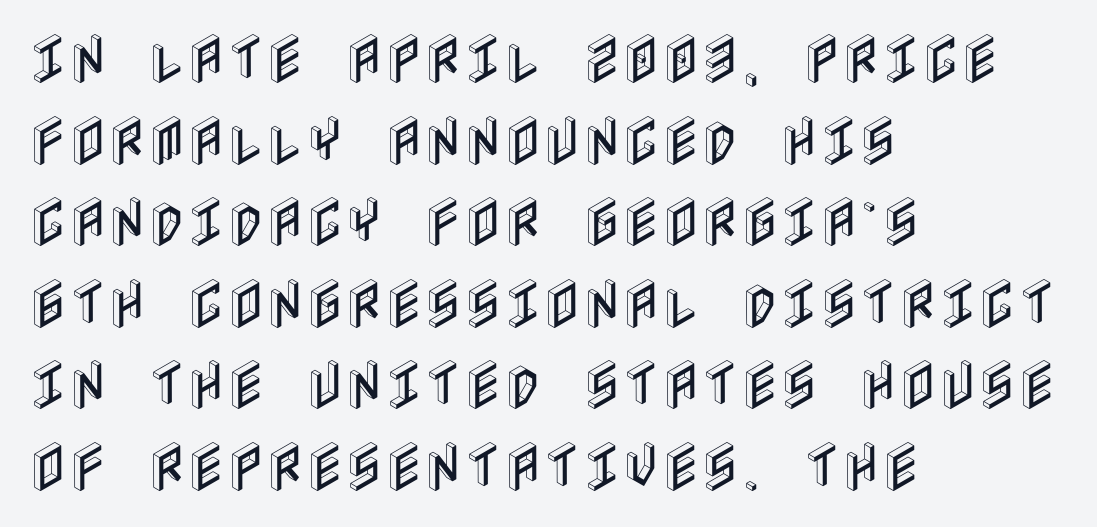
Quick note: interline space is typical. Designer's note — italics off, roman on. Line starts are locked; line ends wander. Has an underline been added? It has not. Each word holds together tightly as a unit, with standard inter-letter gaps.
